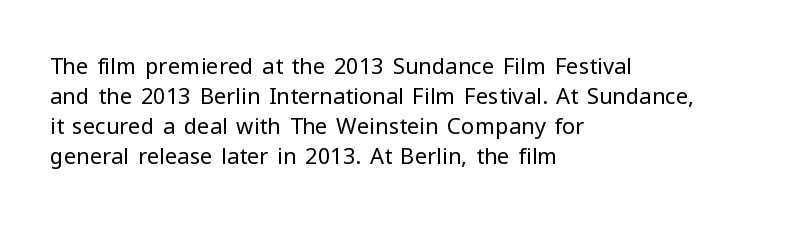
Reading down the column, the eye jumps a familiar distance to each next line. Left-aligned paragraph, ragged on the right. Check under the words: just untouched page. Nope, not italic — everything's standing straight.
